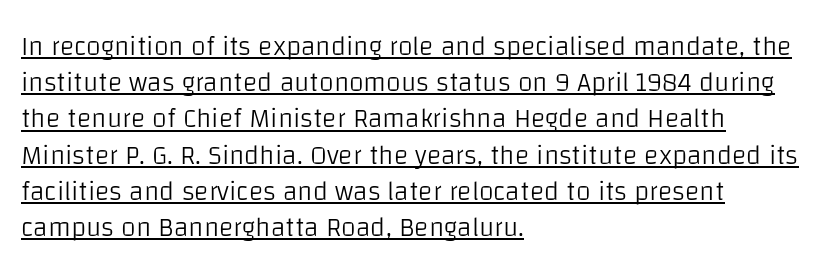
A classic flush-left, rag-right setting is used for this passage. A typographer would call this underscored text. The tracking reads as untouched default to a designer's eye. The typography opts for an upright posture over an oblique one. Stroke thickness stays within the range of a standard reading face or lighter.
